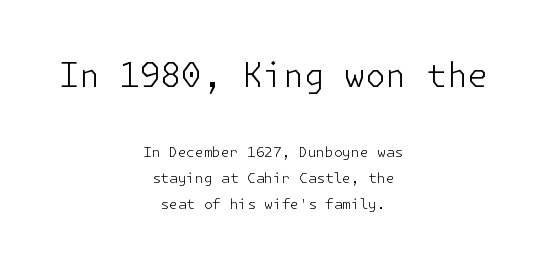
{"serif": "no", "italic": "no", "bold": "no", "weight": "light", "width": "normal", "stroke_contrast": "low", "x_height": "medium", "underline": "no", "align": "center", "line_spacing_ratio": 1.86, "letter_spacing": "normal", "letter_spacing_em": 0.0, "larger_block": "first", "size_ratio": 2.36, "glyph_px": 33}
